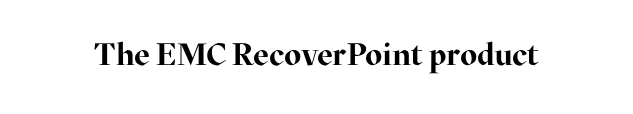
{"serif": "yes", "italic": "no", "bold": "yes", "weight": "bold", "width": "normal", "stroke_contrast": "high", "x_height": "medium", "monospaced": "no", "underline": "no", "letter_spacing": "normal", "letter_spacing_em": 0.0, "glyph_px": 31}
